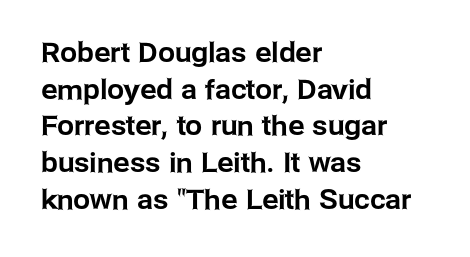
Alignment: flush left. The lettering stays uniformly vertical, giving the passage a roman look. The block of text has a typical density, with ordinary space between rows. Beneath every word, the page is bare. Compared with typical body copy, the letter spacing here is the same.
